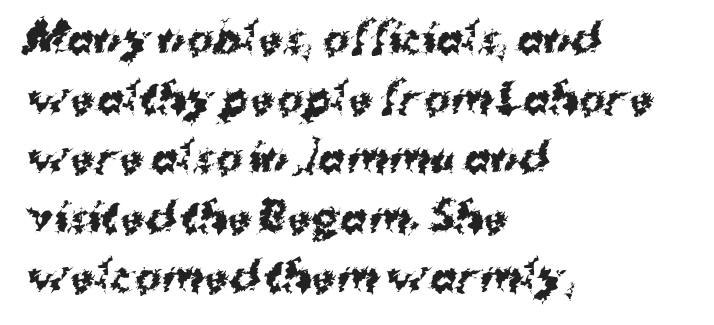
{"serif": "no", "bold": "yes", "weight": "bold", "width": "normal", "stroke_contrast": "medium", "x_height": "medium", "monospaced": "no", "underline": "no", "align": "left", "line_spacing": "normal", "line_spacing_ratio": 1.49, "letter_spacing": "normal", "letter_spacing_em": 0.0, "glyph_px": 40}
